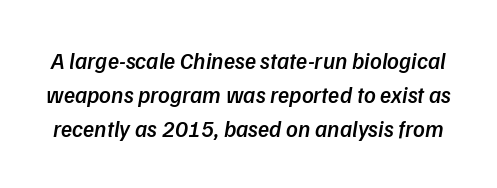
Q: Is the text bold? A: Semi-bold.
Q: Is the text underlined? A: No.
Q: Is the spacing between letters normal or unusually wide? A: Normal.
Q: Is the spacing between lines tight, normal or loose? A: Normal.
